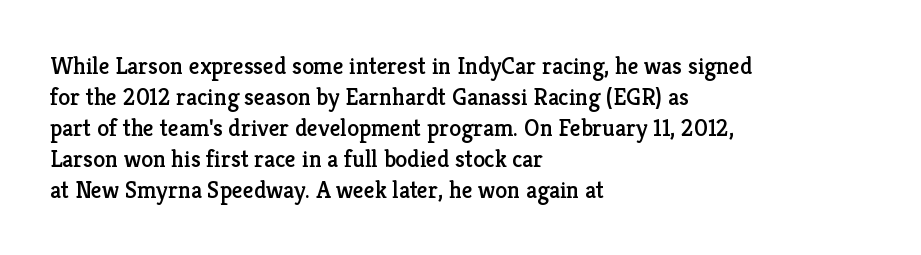
Q: Is the text italic (slanted)? A: No, it is upright.
Q: Is the text underlined? A: No.
Q: How is the paragraph aligned? A: Left-aligned.
Q: Is the spacing between letters normal or unusually wide? A: Normal.
Q: Is the spacing between lines tight, normal or loose? A: Normal.
